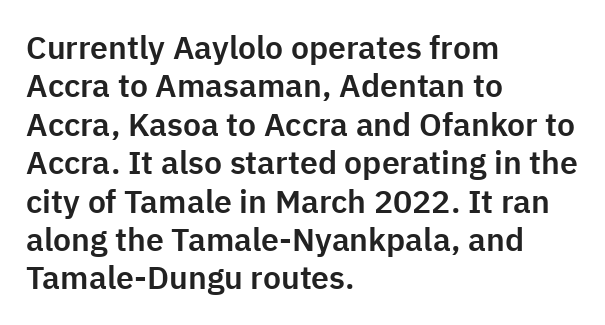
{"serif": "no", "italic": "no", "width": "normal", "stroke_contrast": "low", "x_height": "medium", "monospaced": "no", "underline": "no", "align": "left", "line_spacing_ratio": 1.2, "letter_spacing": "normal", "letter_spacing_em": 0.0, "glyph_px": 32}
